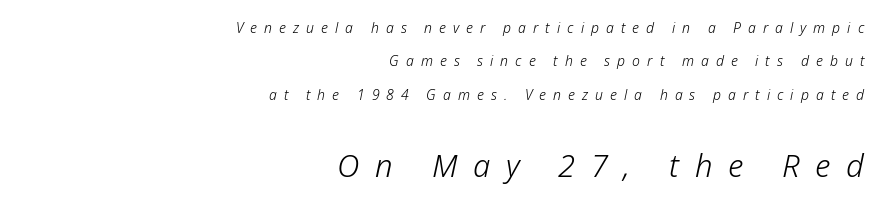
{"italic": "yes", "lean": "right", "slant_degrees": 12, "bold": "no", "weight": "light", "width": "normal", "stroke_contrast": "low", "x_height": "medium", "monospaced": "no", "underline": "no", "align": "right", "line_spacing": "loose", "line_spacing_ratio": 2.39, "letter_spacing": "wide", "letter_spacing_em": 0.5, "larger_block": "second", "size_ratio": 2.21, "glyph_px": 31}
